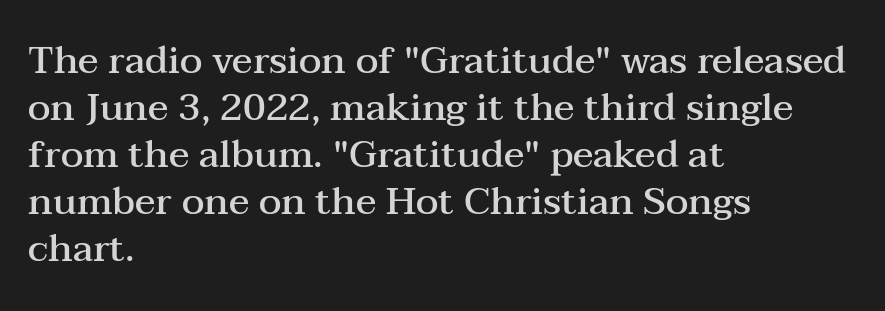
{"serif": "yes", "italic": "no", "bold": "semi", "weight": "semibold", "width": "wide", "stroke_contrast": "medium", "x_height": "medium", "monospaced": "no", "underline": "no", "align": "left", "line_spacing_ratio": 1.24, "letter_spacing": "normal", "letter_spacing_em": 0.0, "glyph_px": 38}
